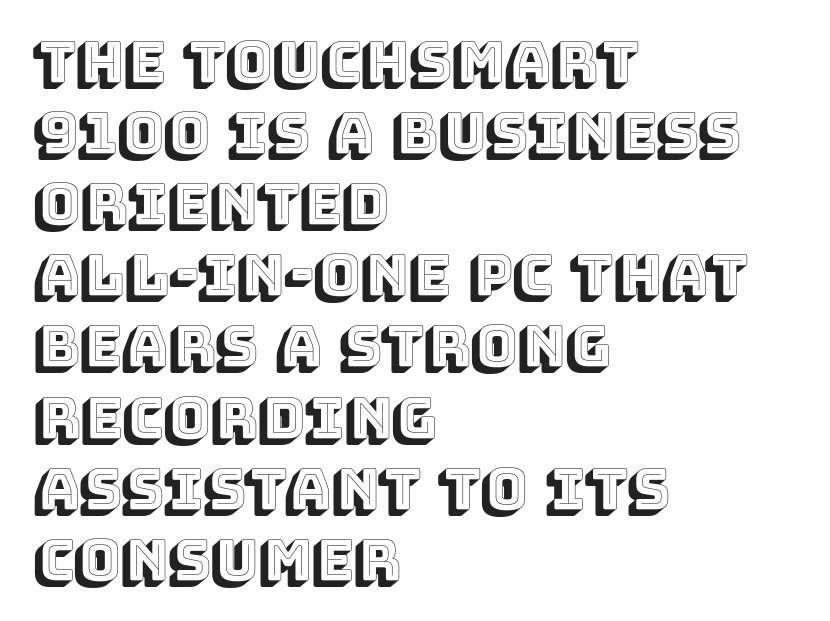
Q: Is the text italic (slanted)? A: No, it is upright.
Q: Is the text underlined? A: No.
Q: How is the paragraph aligned? A: Left-aligned.
Q: Is the spacing between letters normal or unusually wide? A: Normal.
Q: Is the spacing between lines tight, normal or loose? A: Normal.
Q: Width (condensed, normal, or wide)? A: Normal.
Q: x-height? A: Large.
Q: Monospaced? A: No.
